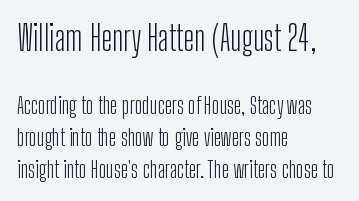
This is sans-serif lettering, the kind often seen on screens and signage. The designer gave the opening block more size than the closing block. Think standard paragraph weight, or any step lighter than that. The face used here is proportionally spaced, like ordinary book or web type.
